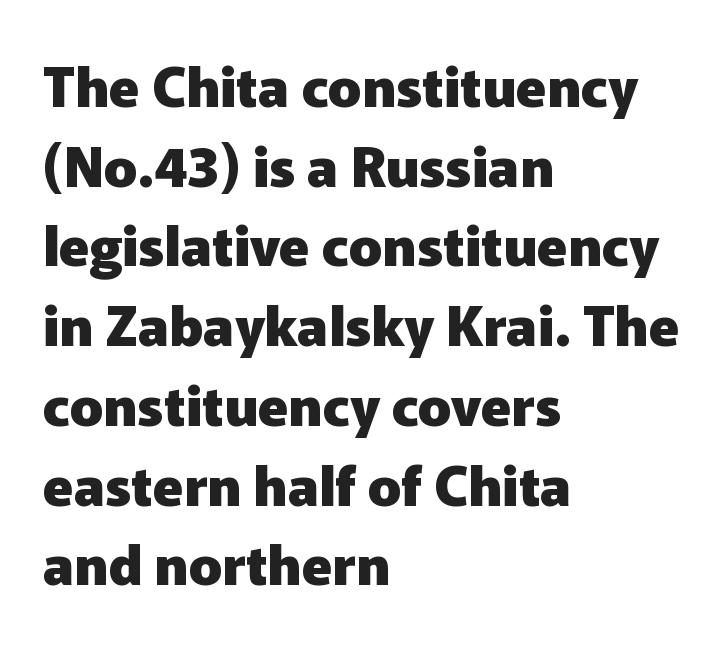
Q: Is the text bold? A: Yes.
Q: Is the text italic (slanted)? A: No, it is upright.
Q: Is the typeface a serif or a sans-serif typeface? A: Sans-serif.
Q: Is the text underlined? A: No.
Q: How is the paragraph aligned? A: Left-aligned.
Q: Is the spacing between letters normal or unusually wide? A: Normal.
Q: Is the spacing between lines tight, normal or loose? A: Normal.
Q: Width (condensed, normal, or wide)? A: Normal.
Q: Stroke contrast? A: Low.
Q: x-height? A: Medium.
Q: Monospaced? A: No.
